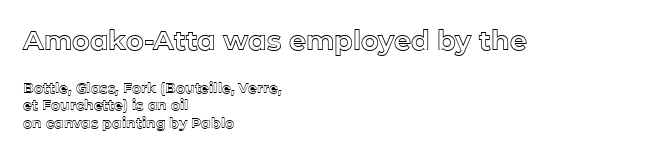
Q: Is the text italic (slanted)? A: No, it is upright.
Q: Is the text underlined? A: No.
Q: How is the paragraph aligned? A: Left-aligned.
Q: Is the spacing between letters normal or unusually wide? A: Normal.
Q: Is the spacing between lines tight, normal or loose? A: Normal.
Q: Which block of text is set in a larger size, the first (top) or the second (bottom)? A: The first (top) one.
